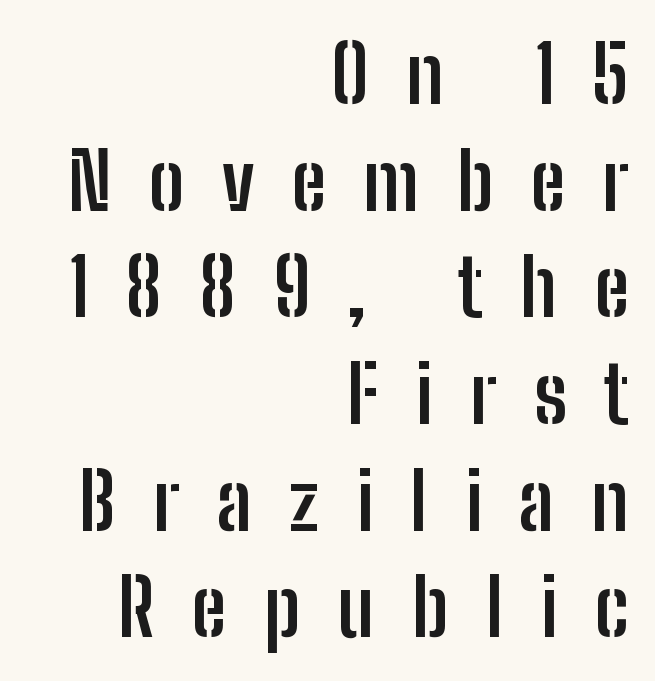
{"serif": "no", "italic": "no", "bold": "yes", "weight": "semibold", "width": "condensed", "stroke_contrast": "low", "x_height": "medium", "monospaced": "no", "underline": "no", "align": "right", "line_spacing": "normal", "line_spacing_ratio": 1.35, "letter_spacing": "wide", "letter_spacing_em": 0.47, "glyph_px": 79}
